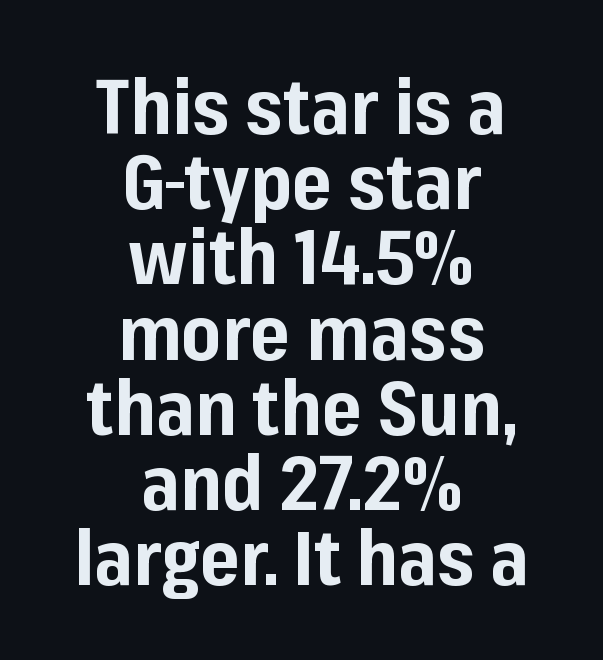
{"serif": "no", "italic": "no", "bold": "yes", "weight": "bold", "width": "normal", "stroke_contrast": "low", "x_height": "medium", "monospaced": "no", "underline": "no", "align": "center", "line_spacing": "tight", "line_spacing_ratio": 0.99, "letter_spacing": "normal", "letter_spacing_em": 0.0, "glyph_px": 76}
